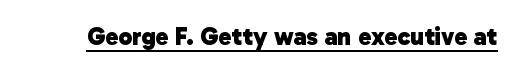
The image shows 25 px bold type; set normal letter spacing, underlined.
